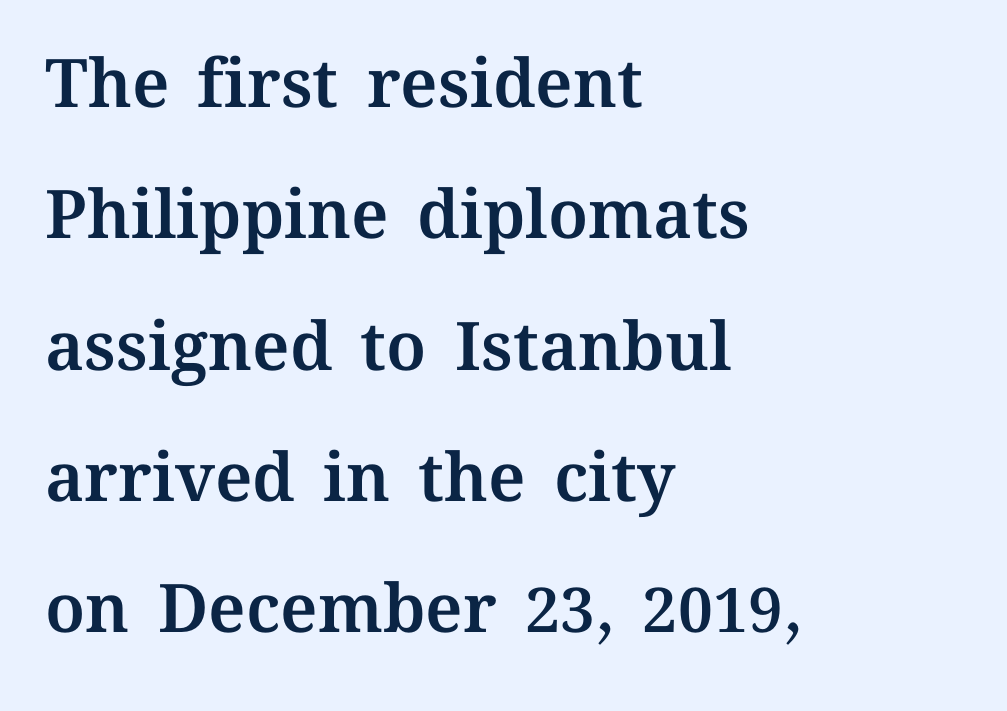
Q: Is the text italic (slanted)? A: No, it is upright.
Q: Is the text underlined? A: No.
Q: How is the paragraph aligned? A: Left-aligned.
Q: Is the spacing between letters normal or unusually wide? A: Normal.
Q: Is the spacing between lines tight, normal or loose? A: Loose.
Q: Width (condensed, normal, or wide)? A: Normal.
Q: Stroke contrast? A: Medium.
Q: x-height? A: Medium.
Q: Monospaced? A: No.
